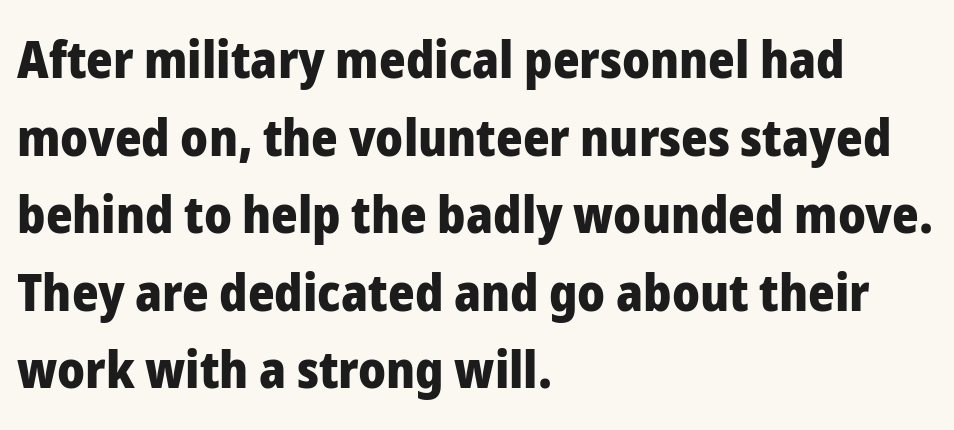
{"serif": "no", "italic": "no", "bold": "yes", "weight": "heavy", "width": "normal", "stroke_contrast": "low", "x_height": "medium", "monospaced": "no", "underline": "no", "align": "left", "line_spacing": "normal", "line_spacing_ratio": 1.52, "letter_spacing": "normal", "letter_spacing_em": 0.0, "glyph_px": 51}
